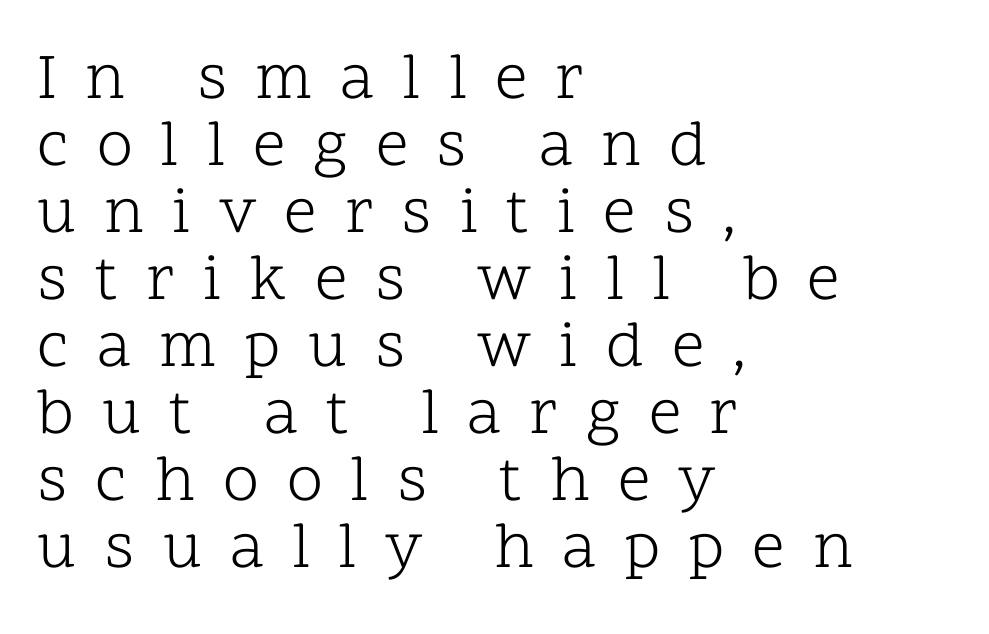
The image shows 65 px light serif type, upright; set left-aligned, tight line spacing (1.03x), unusually wide letter spacing (+0.43 em), not underlined; low stroke contrast and a medium x-height.
